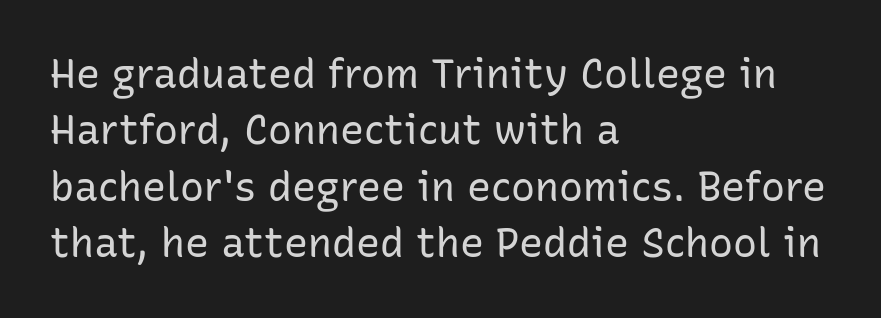
Q: Is the text bold? A: No.
Q: Is the text italic (slanted)? A: No, it is upright.
Q: Is the typeface a serif or a sans-serif typeface? A: Sans-serif.
Q: Is the text underlined? A: No.
Q: How is the paragraph aligned? A: Left-aligned.
Q: Is the spacing between letters normal or unusually wide? A: Normal.
Q: Is the spacing between lines tight, normal or loose? A: Normal.
Q: Width (condensed, normal, or wide)? A: Normal.
Q: Stroke contrast? A: Low.
Q: x-height? A: Medium.
Q: Monospaced? A: No.
